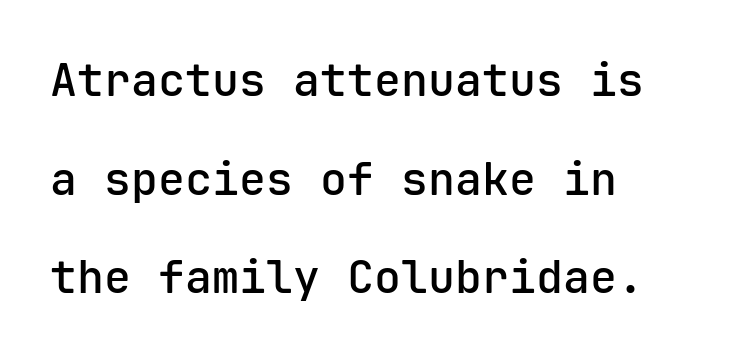
The image shows 45 px semibold sans-serif type, upright, monospaced; set left-aligned, loose line spacing (2.19x), normal letter spacing, not underlined; low stroke contrast and a medium x-height.
